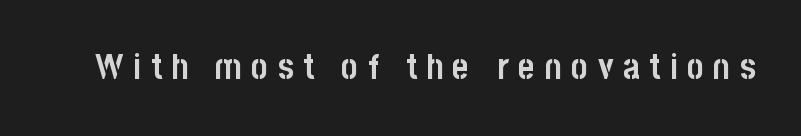
The image shows 36 px semibold, condensed sans-serif type, upright; set unusually wide letter spacing (+0.26 em), not underlined; low stroke contrast and a large x-height.
